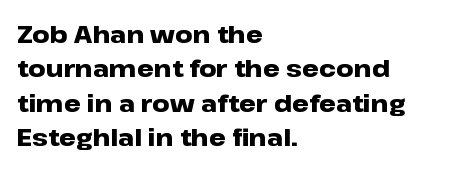
Q: Is the text bold? A: Yes.
Q: Is the text italic (slanted)? A: No, it is upright.
Q: Is the text underlined? A: No.
Q: How is the paragraph aligned? A: Left-aligned.
Q: Is the spacing between letters normal or unusually wide? A: Normal.
Q: Is the spacing between lines tight, normal or loose? A: Normal.
